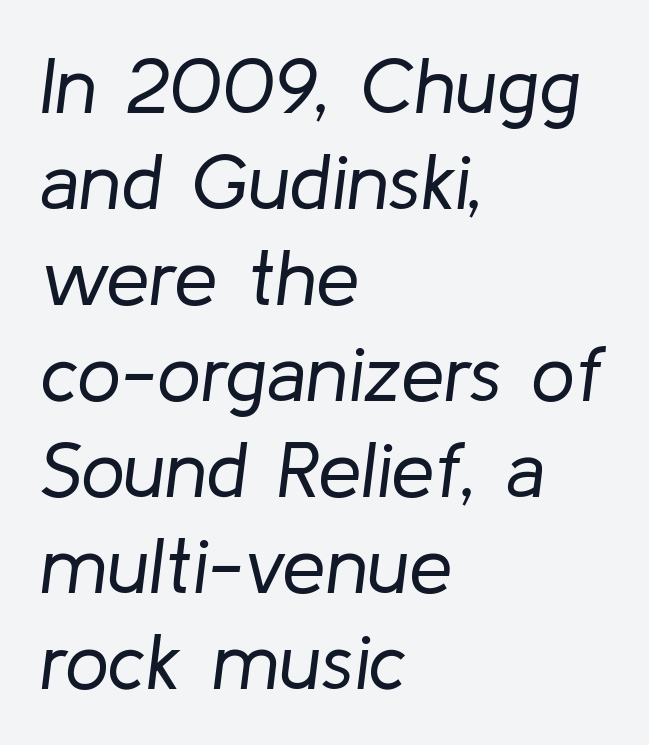
The image shows 78 px regular-weight type, italic (leaning right); set left-aligned, line spacing 1.23x, normal letter spacing, not underlined; low stroke contrast and a medium x-height.
